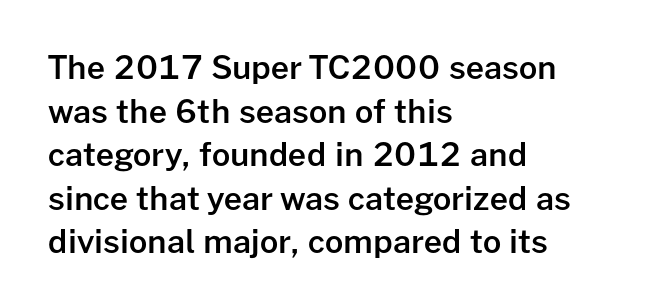
Slightly chunky letters — semibold, I'd say, not full bold. Standard letterfit; no display-style spreading of the glyphs. The font family rendered here belongs to the sans-serif group. Each new line begins a customary step beneath the previous one.
